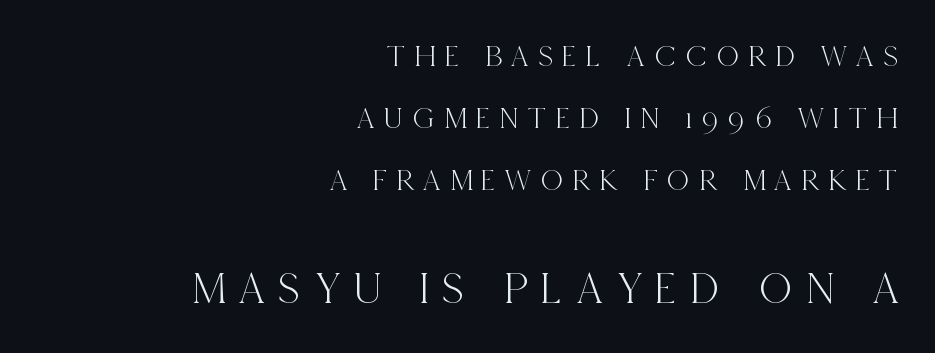
The compositor pushed each line to the right boundary. The glyphs are unaccompanied by any horizontal stroke below them. The letters advance in unequal steps, a hallmark of proportional type. Italic? Not at all — the glyphs are vertical. Loosely led — the rows are spread out. The later block is typeset at a bigger size than the earlier block.
